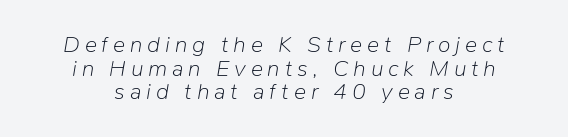
Q: Is the text bold? A: No.
Q: Is the text italic (slanted)? A: Yes, it leans right by about 9 degrees.
Q: Is the text underlined? A: No.
Q: How is the paragraph aligned? A: Centered.
Q: Is the spacing between letters normal or unusually wide? A: Unusually wide.
Q: Is the spacing between lines tight, normal or loose? A: Tight.
